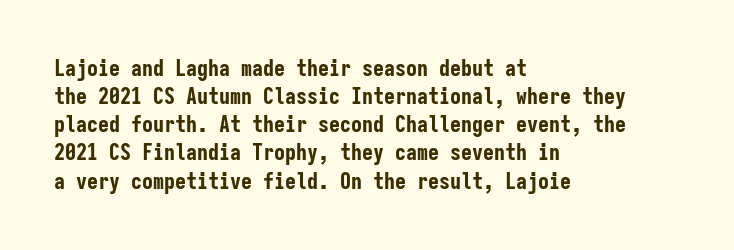
{"italic": "no", "bold": "yes", "underline": "no", "align": "left", "line_spacing": "normal", "line_spacing_ratio": 1.28, "letter_spacing": "normal", "letter_spacing_em": 0.0, "glyph_px": 22}
